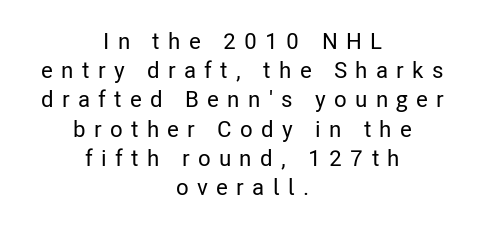
{"italic": "no", "underline": "no", "align": "center", "line_spacing": "normal", "line_spacing_ratio": 1.27, "letter_spacing": "wide", "letter_spacing_em": 0.36, "glyph_px": 23}
